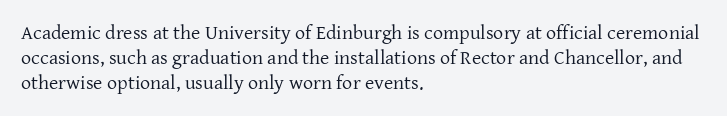
The image shows 20 px text type, upright; set left-aligned, normal line spacing (1.25x), normal letter spacing, not underlined.
